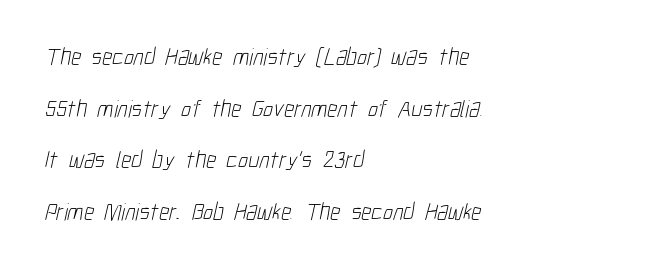
Q: Is the text bold? A: No.
Q: Is the text underlined? A: No.
Q: How is the paragraph aligned? A: Left-aligned.
Q: Is the spacing between letters normal or unusually wide? A: Normal.
Q: Is the spacing between lines tight, normal or loose? A: Loose.
